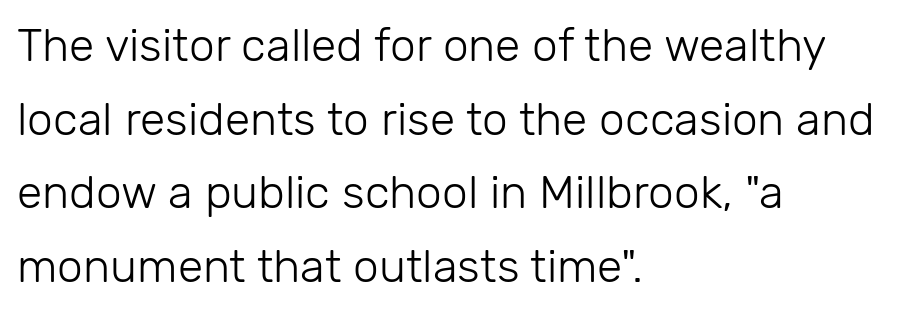
The image shows 46 px light sans-serif type, upright; set left-aligned, normal line spacing (1.6x), normal letter spacing, not underlined; low stroke contrast and a medium x-height.
